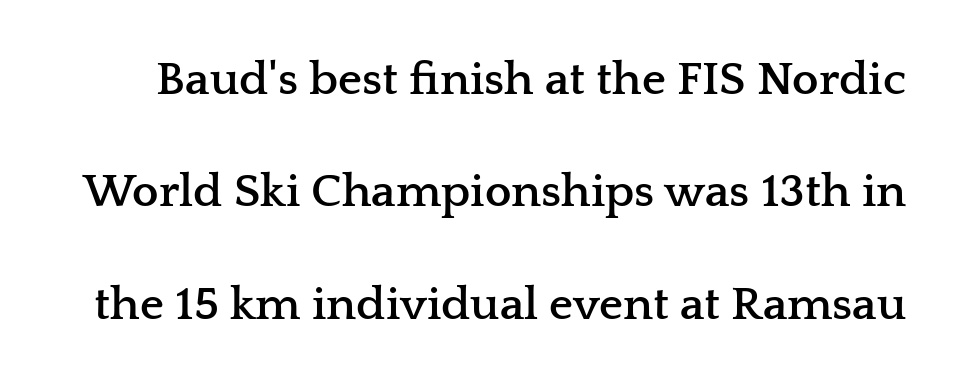
Style check: upright. Do the characters align in a grid? No, the font is proportional. Each new line begins a long way beneath the previous one. The space directly below the letters is spotless. Here the glyphs are tracked normally, forming tight word shapes. These words are printed bold, with thick strokes throughout.
